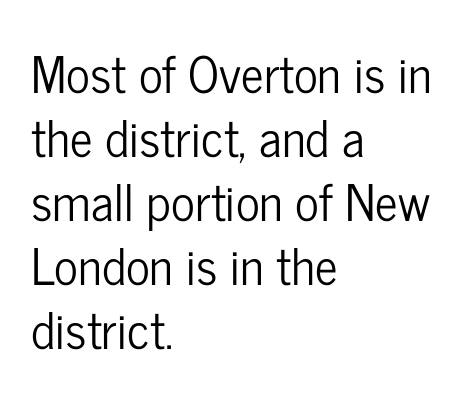
In CSS terms this would be text-align: left. Looks like regular typesetting: each glyph gets only the width it needs. Characters remain perfectly vertical along every line. A sans-serif font was chosen for this passage. Look at the tracking — it's just the regular setting, nothing added. Leading: standard.
